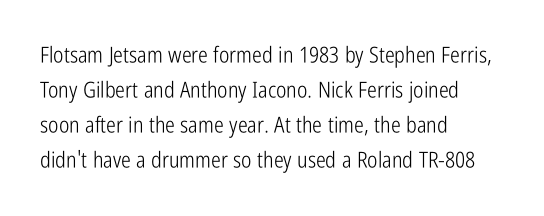
Every stem runs plumb, perpendicular to the baseline. Ink coverage per letter is moderate at most. Does extra space separate the letters? No, they use regular spacing. Line starts are locked; line ends wander. If you measured baseline to baseline, you'd find a middling distance.
